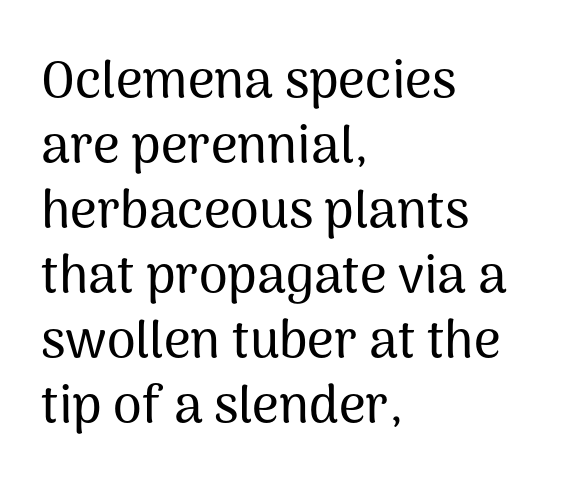
{"serif": "no", "italic": "no", "width": "normal", "stroke_contrast": "medium", "x_height": "medium", "monospaced": "no", "underline": "no", "align": "left", "line_spacing": "normal", "line_spacing_ratio": 1.25, "letter_spacing": "normal", "letter_spacing_em": 0.0, "glyph_px": 52}
